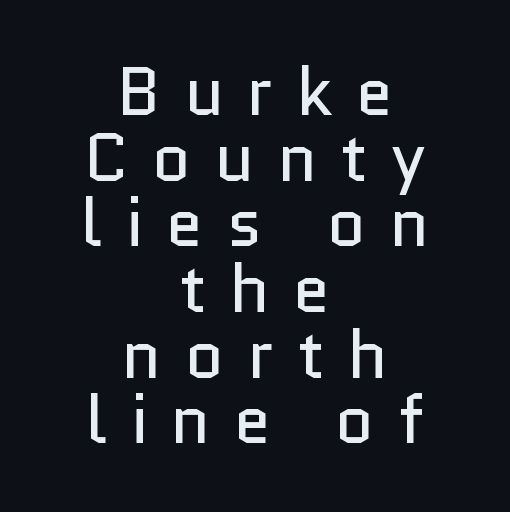
The specimen omits any rule beneath the text block's lines. Interline gaps are noticeably narrow in this sample. What stands out about the letter spacing? Its width — letters are far apart. Is the stroke heavy? The answer is a plain regular-or-lighter.
